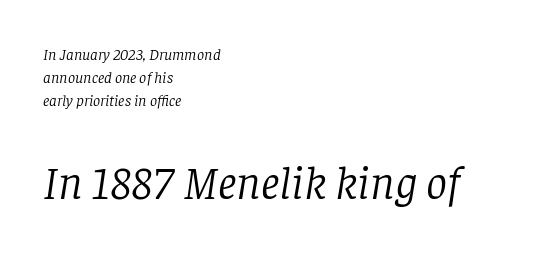
{"serif": "yes", "italic": "yes", "lean": "right", "slant_degrees": 8, "bold": "no", "weight": "light", "width": "normal", "stroke_contrast": "low", "x_height": "large", "monospaced": "no", "underline": "no", "align": "left", "line_spacing": "normal", "line_spacing_ratio": 1.43, "letter_spacing": "normal", "letter_spacing_em": 0.0, "larger_block": "second", "size_ratio": 2.94, "glyph_px": 47}
